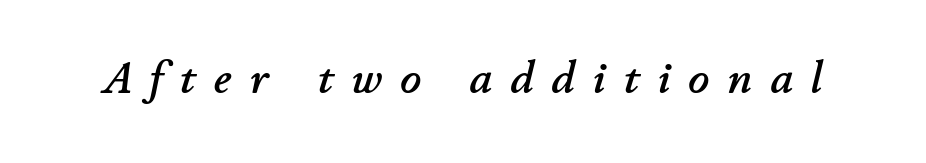
The passage shown is typed in a proportional face where columns would drift. Any mark beneath the type? The region is blank. Words appear elongated and porous because spacing is wide. A typesetter would mark this as italic.
